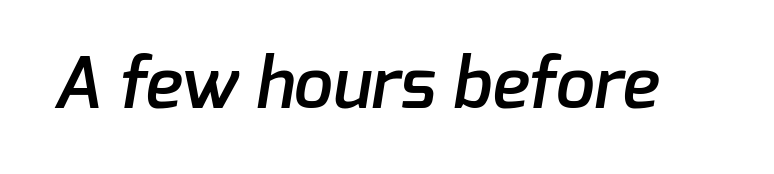
{"serif": "no", "bold": "semi", "weight": "semibold", "width": "normal", "stroke_contrast": "low", "x_height": "medium", "monospaced": "no", "underline": "no", "letter_spacing": "normal", "letter_spacing_em": 0.0, "glyph_px": 70}
